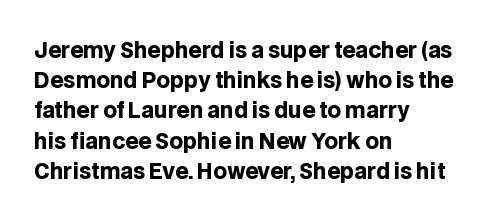
The image shows 21 px bold type, upright; set left-aligned, normal line spacing (1.44x), normal letter spacing, not underlined.
